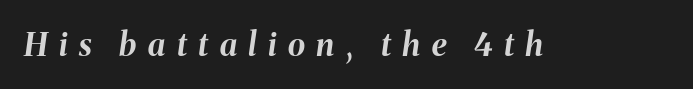
Q: Is the text bold? A: Yes.
Q: Is the text italic (slanted)? A: Yes, it leans right by about 8 degrees.
Q: Is the text underlined? A: No.
Q: Is the spacing between letters normal or unusually wide? A: Unusually wide.
Q: Width (condensed, normal, or wide)? A: Normal.
Q: Stroke contrast? A: Medium.
Q: x-height? A: Medium.
Q: Monospaced? A: No.
